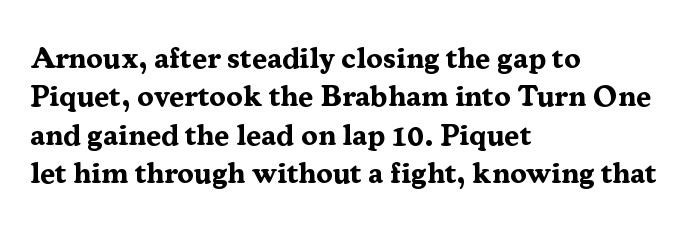
The lettering holds an erect, upright posture throughout. In terms of letterspacing, this is plain default setting. Vertically, the passage feels balanced, rows spaced as you'd expect. Typographic density is high because the face is bold. Note: serifs present on the glyphs. The letters advance in unequal steps, a hallmark of proportional type.
